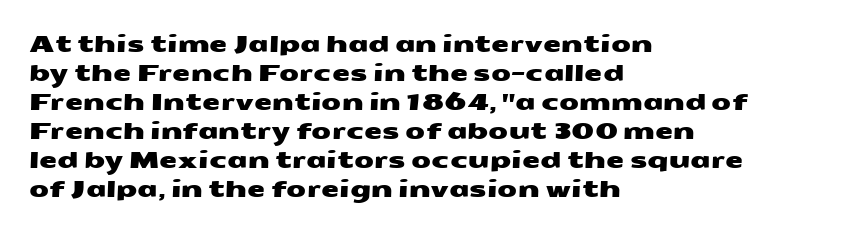
The image shows 23 px text type; set left-aligned, normal line spacing (1.26x), normal letter spacing, not underlined.
